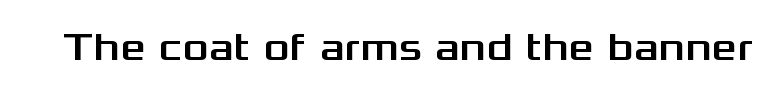
Q: Is the text italic (slanted)? A: No, it is upright.
Q: Is the typeface a serif or a sans-serif typeface? A: Sans-serif.
Q: Is the text underlined? A: No.
Q: Is the spacing between letters normal or unusually wide? A: Normal.
Q: Width (condensed, normal, or wide)? A: Wide.
Q: Stroke contrast? A: Medium.
Q: x-height? A: Medium.
Q: Monospaced? A: No.
